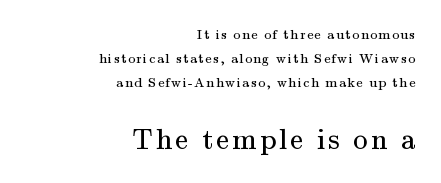
Q: Is the text bold? A: No.
Q: Is the text italic (slanted)? A: No, it is upright.
Q: Is the typeface a serif or a sans-serif typeface? A: Serif.
Q: Is the text underlined? A: No.
Q: How is the paragraph aligned? A: Right-aligned.
Q: Which block of text is set in a larger size, the first (top) or the second (bottom)? A: The second (bottom) one.
Q: Width (condensed, normal, or wide)? A: Normal.
Q: Stroke contrast? A: Medium.
Q: x-height? A: Small.
Q: Monospaced? A: No.
